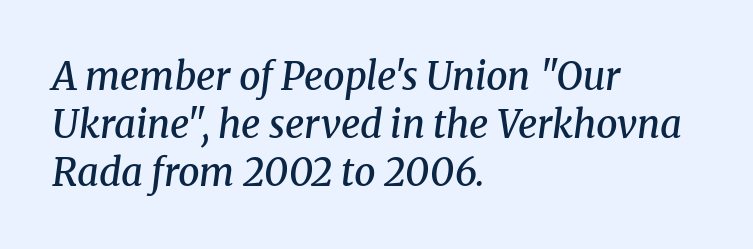
Nobody touched the tracking dial on this one. These words are printed semibold, heavier than regular yet not bold. The typeface chosen for these lines features serifs. Looks like regular typesetting: each glyph gets only the width it needs.
